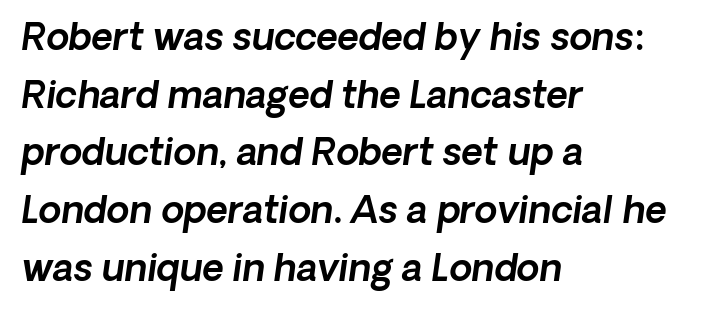
The image shows 37 px sans-serif type; set left-aligned, normal line spacing (1.56x), normal letter spacing, not underlined; a medium x-height.
